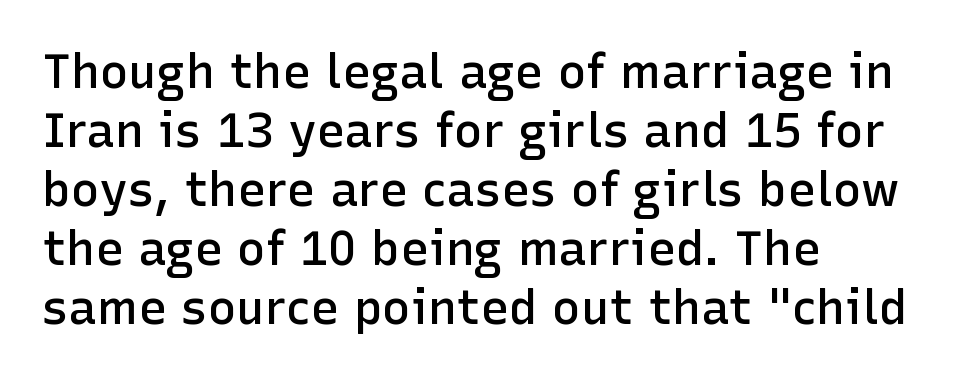
Q: Is the text bold? A: Semi-bold.
Q: Is the text italic (slanted)? A: No, it is upright.
Q: Is the typeface a serif or a sans-serif typeface? A: Sans-serif.
Q: Is the text underlined? A: No.
Q: How is the paragraph aligned? A: Left-aligned.
Q: Is the spacing between letters normal or unusually wide? A: Normal.
Q: Width (condensed, normal, or wide)? A: Normal.
Q: Stroke contrast? A: Low.
Q: x-height? A: Medium.
Q: Monospaced? A: No.
